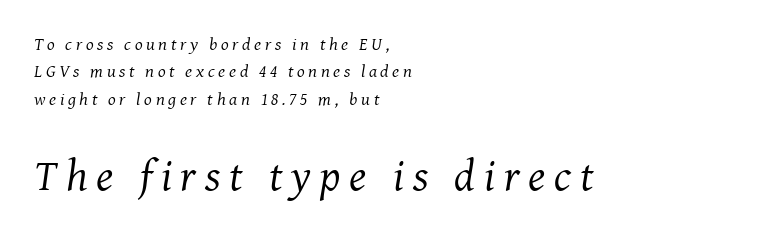
{"serif": "yes", "italic": "yes", "lean": "right", "slant_degrees": 8, "bold": "no", "weight": "regular", "width": "normal", "stroke_contrast": "medium", "x_height": "medium", "monospaced": "no", "underline": "no", "align": "left", "line_spacing": "normal", "line_spacing_ratio": 1.52, "letter_spacing": "wide", "letter_spacing_em": 0.2, "larger_block": "second", "size_ratio": 2.44, "glyph_px": 44}
